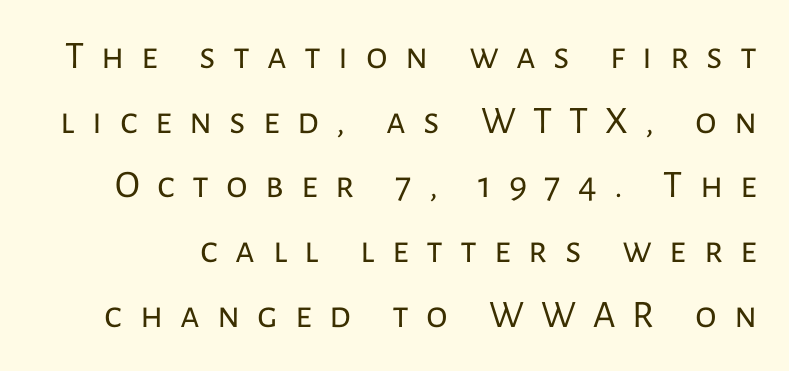
This rendering widens character spacing well past its baseline value. Think standard paragraph weight, or any step lighter than that. A typesetter would call this proportional, since set widths differ per character. A normal amount of white space separates one row of letters from the next. Each row of text sits above clean, open space.
